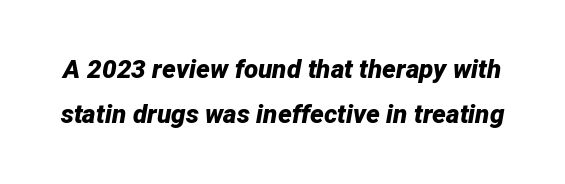
{"italic": "yes", "lean": "right", "slant_degrees": 12, "bold": "yes", "underline": "no", "line_spacing_ratio": 1.75, "letter_spacing": "normal", "letter_spacing_em": 0.0, "glyph_px": 26}
